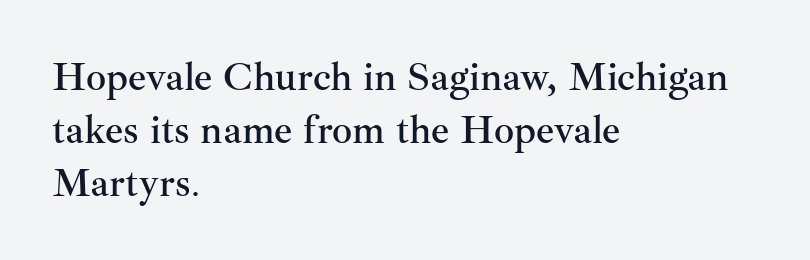
Q: Is the text italic (slanted)? A: No, it is upright.
Q: Is the typeface a serif or a sans-serif typeface? A: Serif.
Q: Is the text underlined? A: No.
Q: How is the paragraph aligned? A: Left-aligned.
Q: Is the spacing between letters normal or unusually wide? A: Normal.
Q: Is the spacing between lines tight, normal or loose? A: Normal.
Q: Width (condensed, normal, or wide)? A: Normal.
Q: Stroke contrast? A: Medium.
Q: x-height? A: Small.
Q: Monospaced? A: No.
